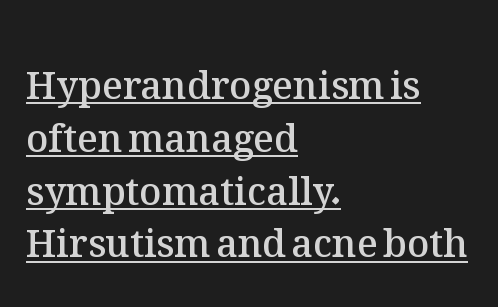
The image shows 38 px semibold type, upright; set left-aligned, normal line spacing (1.39x), normal letter spacing, underlined; medium stroke contrast and a medium x-height.
